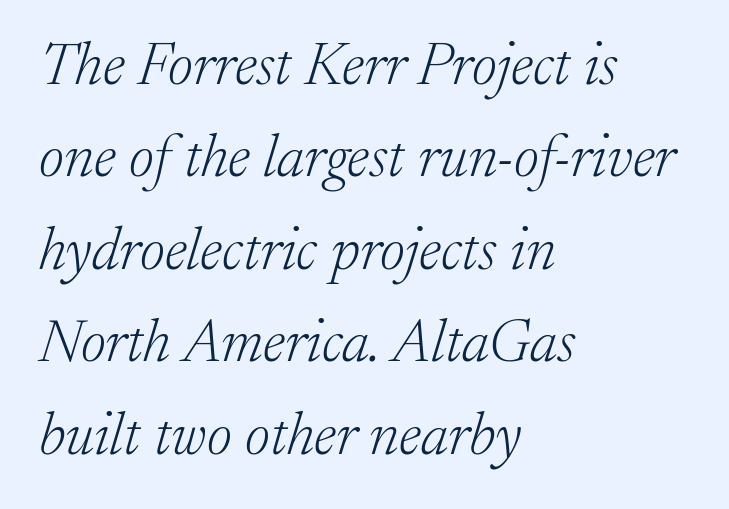
{"serif": "yes", "italic": "yes", "lean": "right", "slant_degrees": 17, "bold": "no", "weight": "light", "width": "normal", "stroke_contrast": "low", "x_height": "medium", "monospaced": "no", "underline": "no", "align": "left", "line_spacing": "normal", "line_spacing_ratio": 1.54, "letter_spacing": "normal", "letter_spacing_em": 0.0, "glyph_px": 60}
